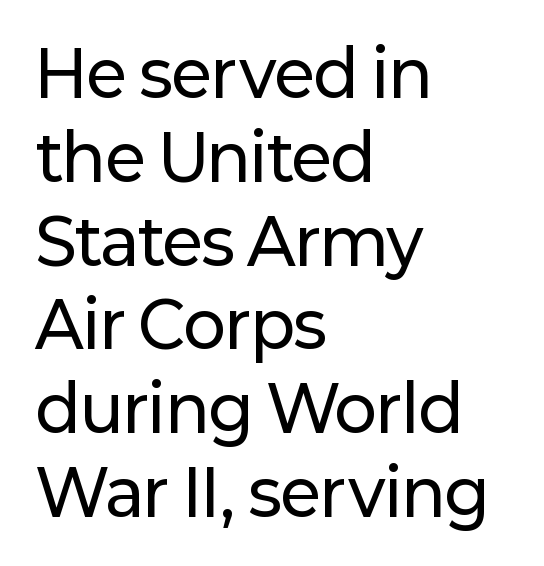
Each row of text sits above clean, open space. The face used here is proportionally spaced, like ordinary book or web type. Nobody touched the tracking dial on this one. The type sits square on the baseline with zero lean.
